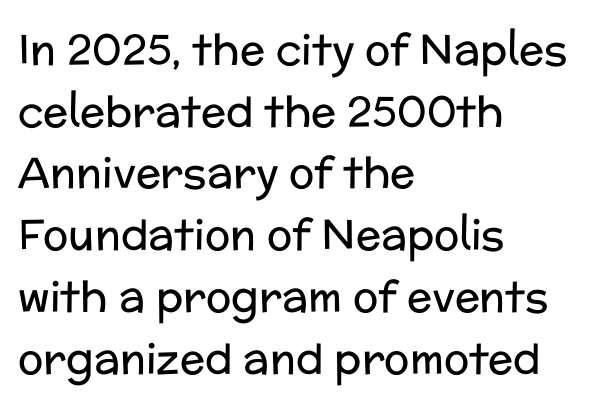
The image shows 42 px regular-weight sans-serif type, upright; set left-aligned, normal line spacing (1.47x), normal letter spacing, not underlined; low stroke contrast and a medium x-height.
